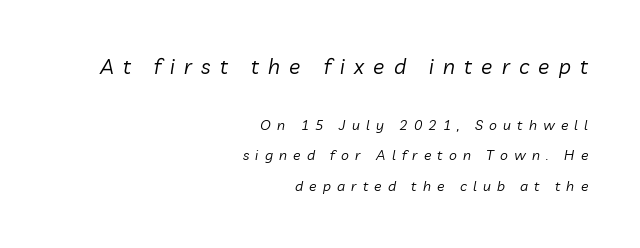
The image shows 21 px text type, italic (leaning right); set right-aligned, loose line spacing (2.19x), unusually wide letter spacing (+0.44 em), not underlined; the first (top) block is 1.5x larger.
